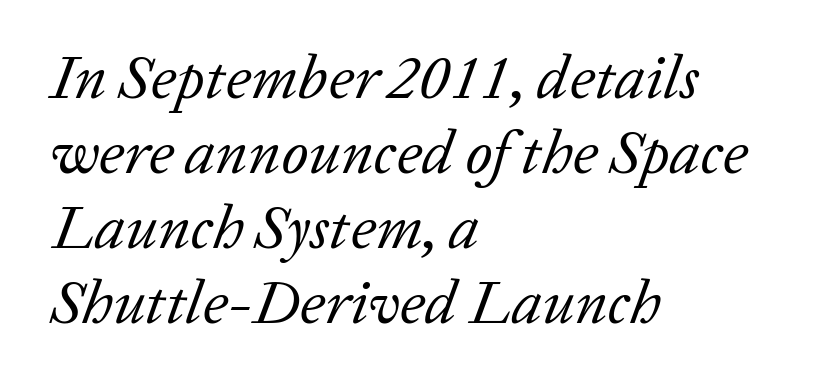
{"serif": "yes", "italic": "yes", "lean": "right", "slant_degrees": 20, "bold": "no", "weight": "regular", "width": "normal", "stroke_contrast": "low", "x_height": "medium", "monospaced": "no", "underline": "no", "align": "left", "line_spacing_ratio": 1.21, "letter_spacing": "normal", "letter_spacing_em": 0.0, "glyph_px": 62}
